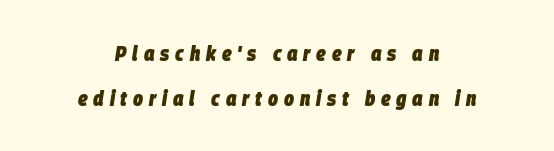
Leftover space on each line is divided equally before and after the words. The rendering uses a large line-height, opening up the rows. Quick note: underline off. Italic: yes, the glyphs are oblique. The passage shown is emphatically bold. A typesetter would call this heavily tracked-out type.
